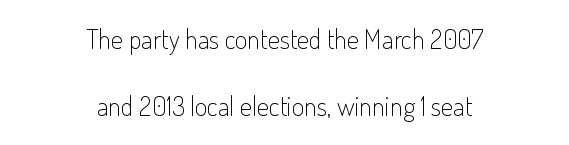
{"italic": "no", "bold": "no", "underline": "no", "align": "center", "line_spacing": "loose", "line_spacing_ratio": 2.49, "letter_spacing": "normal", "letter_spacing_em": 0.0, "glyph_px": 27}
